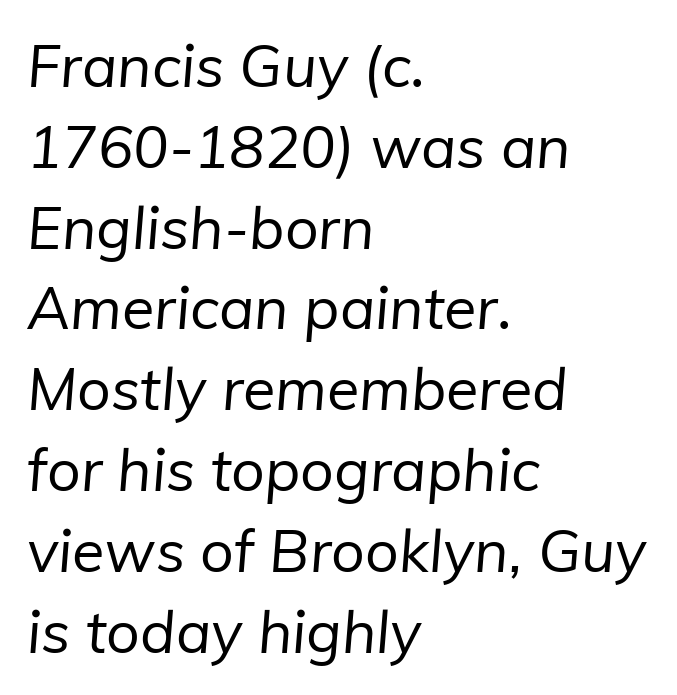
{"serif": "no", "bold": "no", "weight": "regular", "width": "normal", "stroke_contrast": "low", "x_height": "medium", "monospaced": "no", "underline": "no", "align": "left", "line_spacing": "normal", "line_spacing_ratio": 1.37, "letter_spacing": "normal", "letter_spacing_em": 0.0, "glyph_px": 59}
